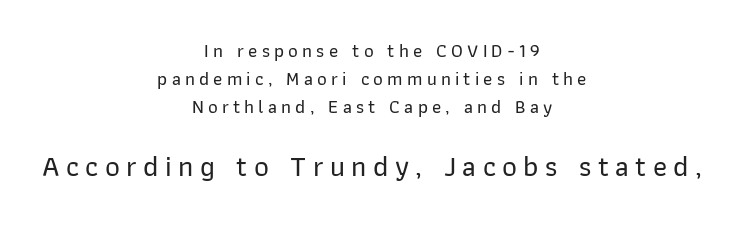
The image shows 29 px sans-serif type, upright; set centered, normal line spacing (1.47x), unusually wide letter spacing (+0.22 em), not underlined; the second (bottom) block is 1.53x larger; low stroke contrast and a medium x-height.
